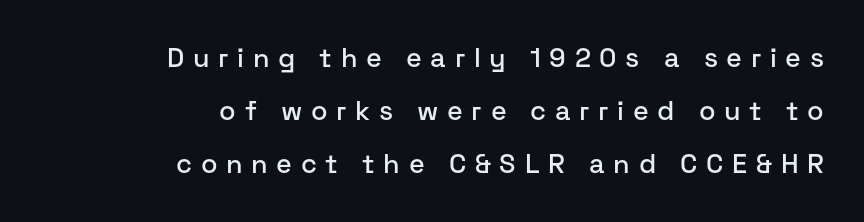
A typesetter would call this leading open, well beyond the default. The paragraph has a hard right edge and a soft left edge. Characters remain perfectly vertical along every line. The line texture is sparse and dotted thanks to wide tracking. Letters rest on an invisible, unmarked baseline.
